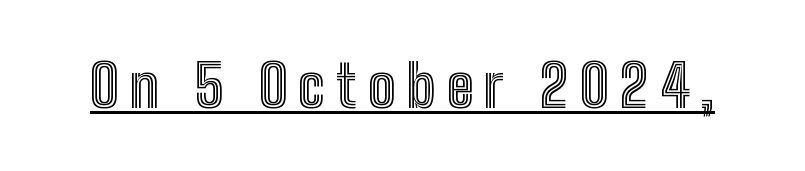
{"italic": "no", "width": "condensed", "x_height": "medium", "monospaced": "no", "underline": "yes", "glyph_px": 58}
